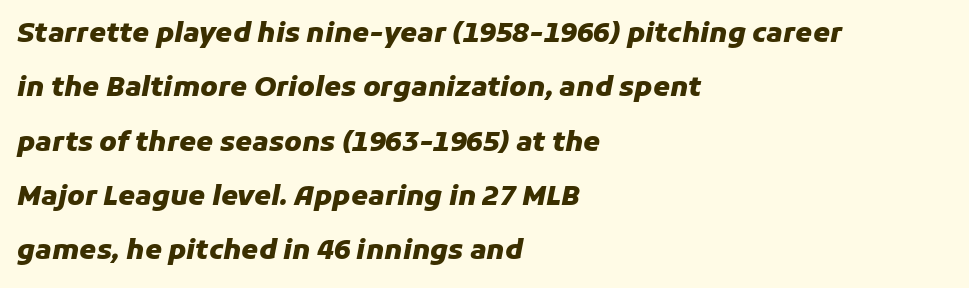
The image shows 27 px bold type, italic (leaning right); set left-aligned, loose line spacing (2.01x), normal letter spacing, not underlined.
